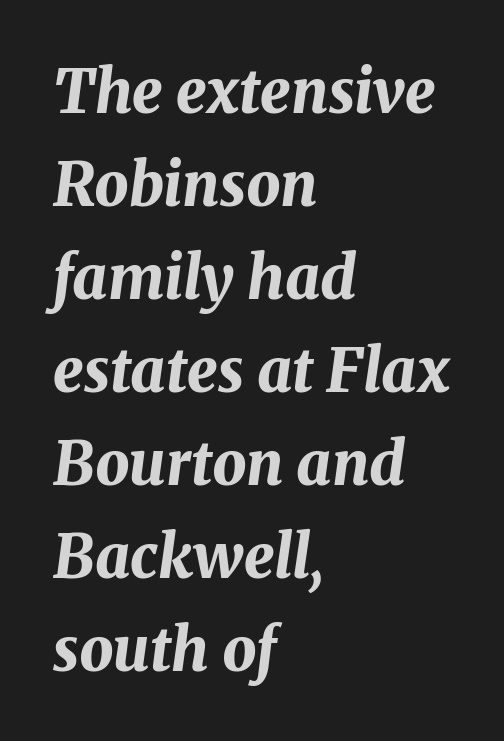
{"italic": "yes", "lean": "right", "slant_degrees": 8, "bold": "yes", "weight": "bold", "width": "normal", "stroke_contrast": "medium", "x_height": "medium", "monospaced": "no", "underline": "no", "align": "left", "line_spacing": "normal", "line_spacing_ratio": 1.55, "letter_spacing": "normal", "letter_spacing_em": 0.0, "glyph_px": 60}
